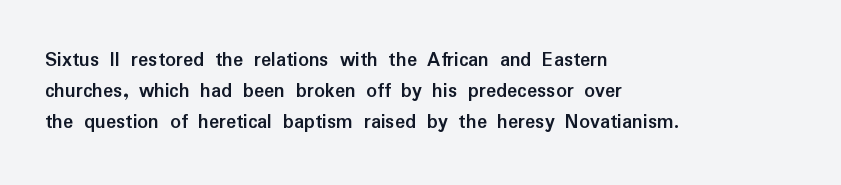
The image shows 21 px bold type, upright; set left-aligned, normal line spacing (1.48x), normal letter spacing, not underlined.
